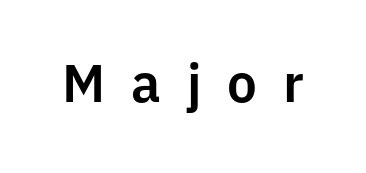
{"serif": "no", "italic": "no", "width": "normal", "stroke_contrast": "low", "x_height": "medium", "monospaced": "no", "underline": "no", "letter_spacing": "wide", "letter_spacing_em": 0.49, "glyph_px": 53}
